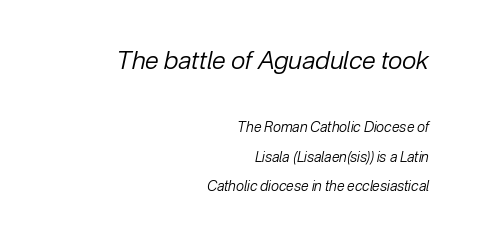
Which margin do the lines hug? The right one — the left edge is uneven. Letters rest on an invisible, unmarked baseline. This is not heavy type; no bold has been used. Default kerning and tracking; the words read as compact shapes.
